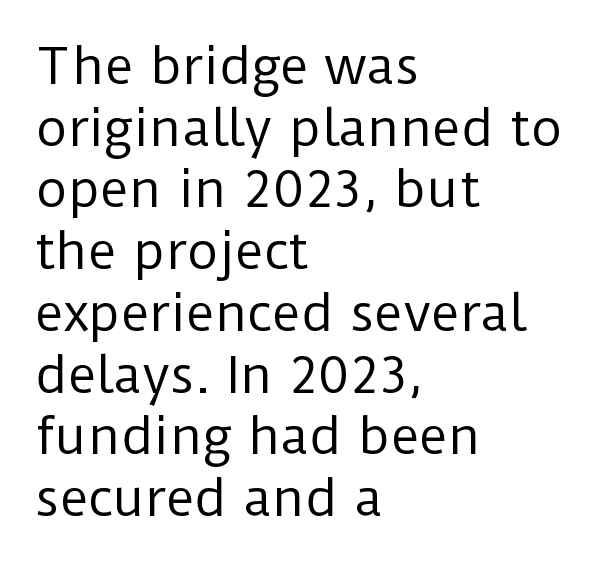
{"serif": "no", "italic": "no", "bold": "no", "weight": "regular", "width": "normal", "stroke_contrast": "low", "x_height": "medium", "monospaced": "no", "underline": "no", "align": "left", "line_spacing": "normal", "line_spacing_ratio": 1.26, "letter_spacing": "normal", "letter_spacing_em": 0.0, "glyph_px": 49}
